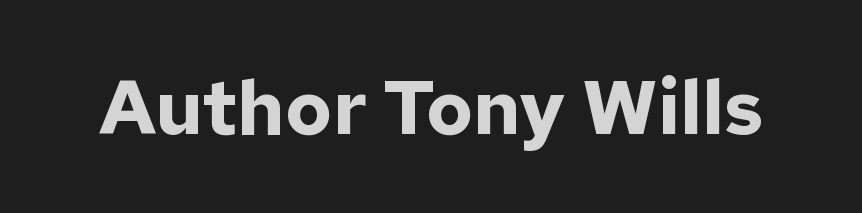
The image shows 77 px bold sans-serif type, upright; set normal letter spacing, not underlined; low stroke contrast and a medium x-height.
